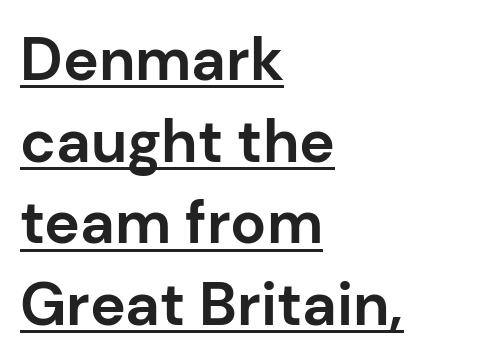
Each line starts at the same left margin while the right side varies. Regarding serifs, this sample does without them. Somebody hit Ctrl+U on this one — the words are underlined. Note the varied advance widths — an 'i' is clearly narrower than an 'm'.
